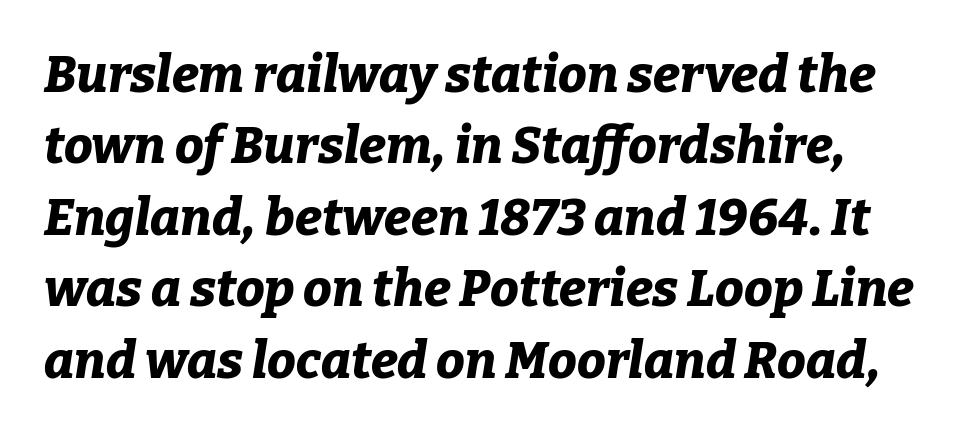
Rule under the text: the space is simply empty. This sample uses plain, unmodified letter spacing. The rendering uses a bold face; every stroke is thick and dark. If you drew a line through each stem, it would be angled. These lines are rendered in a variable-pitch font. Summary of vertical rhythm: regular, with standard interline spacing.
